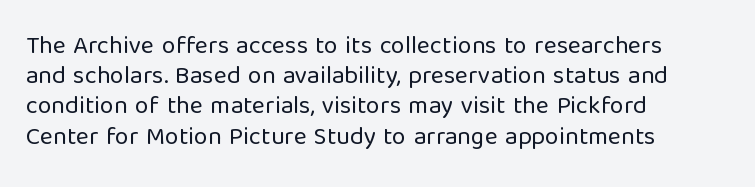
In terms of posture, this sample is upright. The rendering keeps characters at their native spacing. Caption: face not bold, strokes unweighted. The string is rendered with underlining switched off. Horizontal alignment here is leftward, the default for most running prose.
